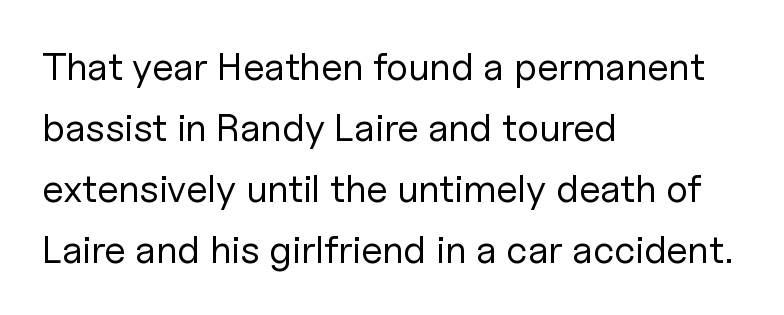
{"serif": "no", "italic": "no", "bold": "no", "weight": "regular", "width": "normal", "stroke_contrast": "low", "x_height": "medium", "monospaced": "no", "underline": "no", "align": "left", "line_spacing": "normal", "line_spacing_ratio": 1.56, "letter_spacing": "normal", "letter_spacing_em": 0.0, "glyph_px": 39}
